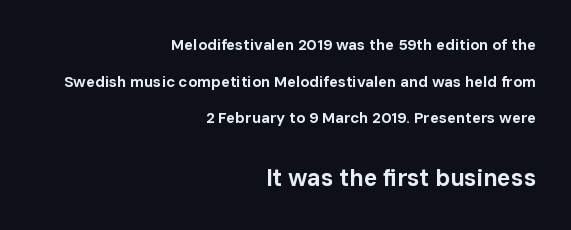
{"italic": "no", "bold": "yes", "underline": "no", "align": "right", "line_spacing": "loose", "line_spacing_ratio": 2.44, "letter_spacing": "normal", "letter_spacing_em": 0.0, "larger_block": "second", "size_ratio": 1.53, "glyph_px": 23}
